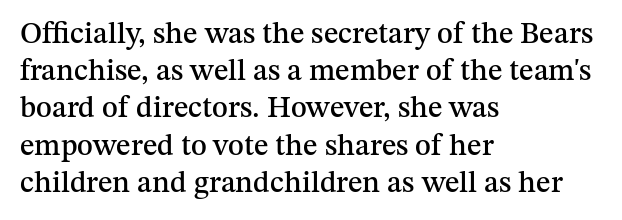
The image shows 30 px serif type, upright; set left-aligned, line spacing 1.24x, normal letter spacing, not underlined; medium stroke contrast and a medium x-height.
